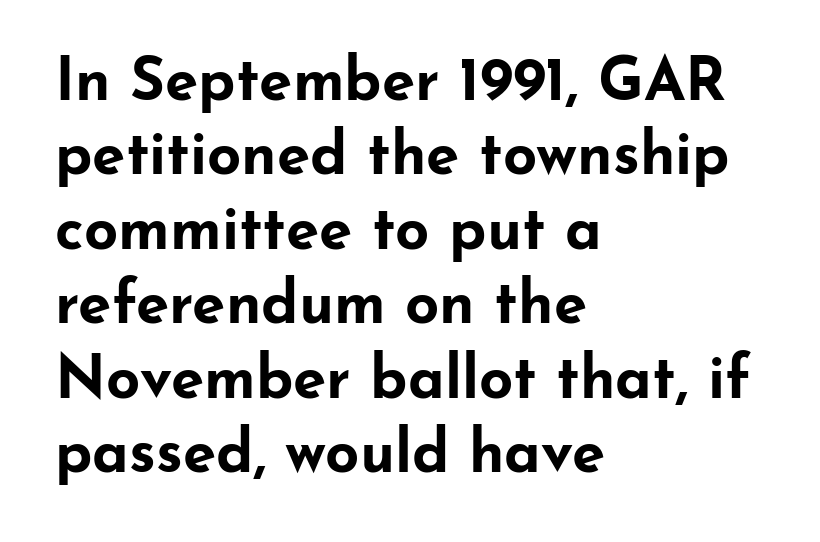
This sample uses an upright cut, with every glyph sitting square on the baseline. Each letter keeps its own natural width here, so spacing adapts to shape. A full-strength bold gives these letters their thick strokes. Each row of text sits above clean, open space. How are the letters spaced? Ordinarily, with no added tracking. The paragraph has a hard left edge and a soft right edge.
